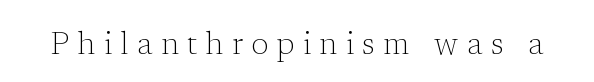
{"serif": "yes", "italic": "no", "bold": "no", "weight": "light", "width": "normal", "stroke_contrast": "low", "x_height": "medium", "monospaced": "no", "underline": "no", "letter_spacing": "wide", "letter_spacing_em": 0.28, "glyph_px": 31}
